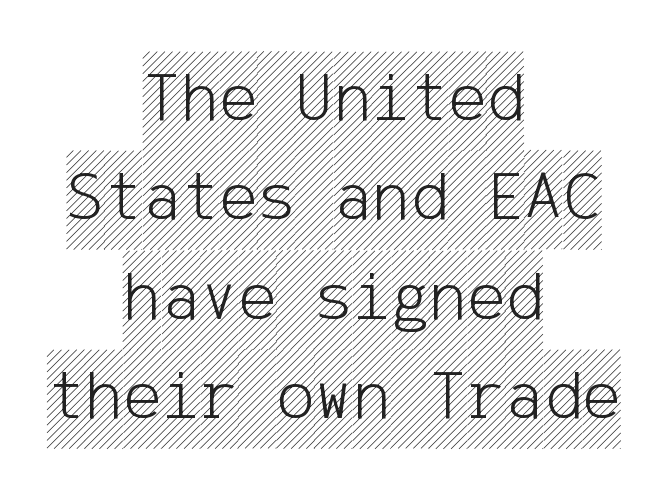
{"italic": "no", "width": "condensed", "x_height": "large", "underline": "no", "align": "center", "line_spacing": "normal", "line_spacing_ratio": 1.38, "letter_spacing": "normal", "letter_spacing_em": 0.0, "glyph_px": 72}
